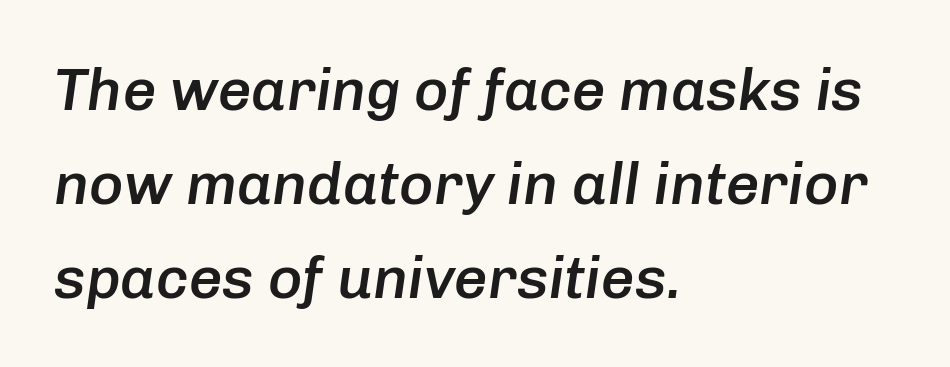
Q: Is the text bold? A: Semi-bold.
Q: Is the text italic (slanted)? A: Yes, it leans right by about 8 degrees.
Q: Is the text underlined? A: No.
Q: How is the paragraph aligned? A: Left-aligned.
Q: Is the spacing between letters normal or unusually wide? A: Normal.
Q: Is the spacing between lines tight, normal or loose? A: Normal.
Q: Width (condensed, normal, or wide)? A: Normal.
Q: Stroke contrast? A: Low.
Q: x-height? A: Medium.
Q: Monospaced? A: No.
